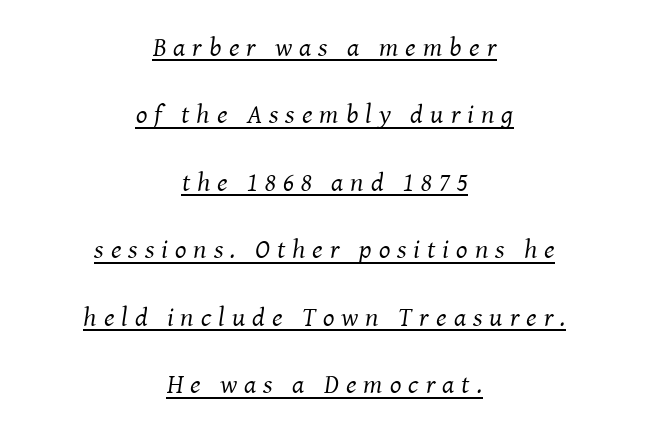
Q: Is the text bold? A: No.
Q: Is the text italic (slanted)? A: Yes, it leans right by about 8 degrees.
Q: Is the text underlined? A: Yes.
Q: How is the paragraph aligned? A: Centered.
Q: Is the spacing between letters normal or unusually wide? A: Unusually wide.
Q: Is the spacing between lines tight, normal or loose? A: Loose.
